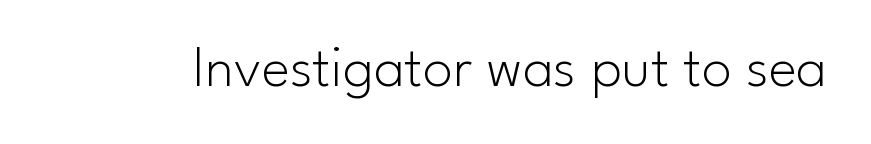
Q: Is the text bold? A: No.
Q: Is the text italic (slanted)? A: No, it is upright.
Q: Is the typeface a serif or a sans-serif typeface? A: Sans-serif.
Q: Is the text underlined? A: No.
Q: Is the spacing between letters normal or unusually wide? A: Normal.
Q: Width (condensed, normal, or wide)? A: Normal.
Q: Stroke contrast? A: Low.
Q: x-height? A: Small.
Q: Monospaced? A: No.
